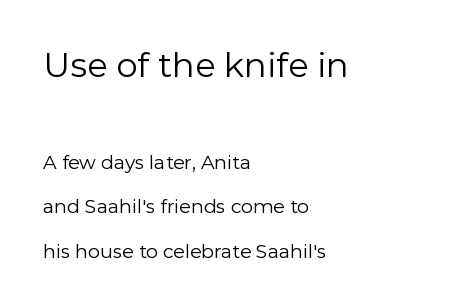
Q: Is the text bold? A: No.
Q: Is the text italic (slanted)? A: No, it is upright.
Q: Is the typeface a serif or a sans-serif typeface? A: Sans-serif.
Q: Is the text underlined? A: No.
Q: How is the paragraph aligned? A: Left-aligned.
Q: Is the spacing between letters normal or unusually wide? A: Normal.
Q: Is the spacing between lines tight, normal or loose? A: Loose.
Q: Which block of text is set in a larger size, the first (top) or the second (bottom)? A: The first (top) one.
Q: Width (condensed, normal, or wide)? A: Normal.
Q: Stroke contrast? A: Low.
Q: x-height? A: Medium.
Q: Monospaced? A: No.
